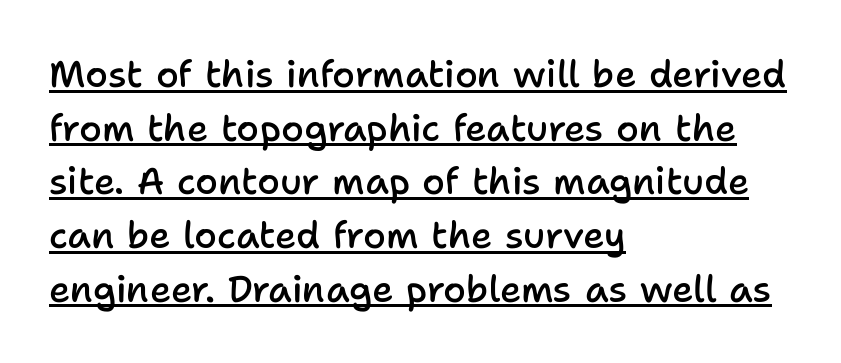
The image shows 37 px semibold sans-serif type, upright; set left-aligned, normal line spacing (1.45x), normal letter spacing, underlined; low stroke contrast and a medium x-height.
